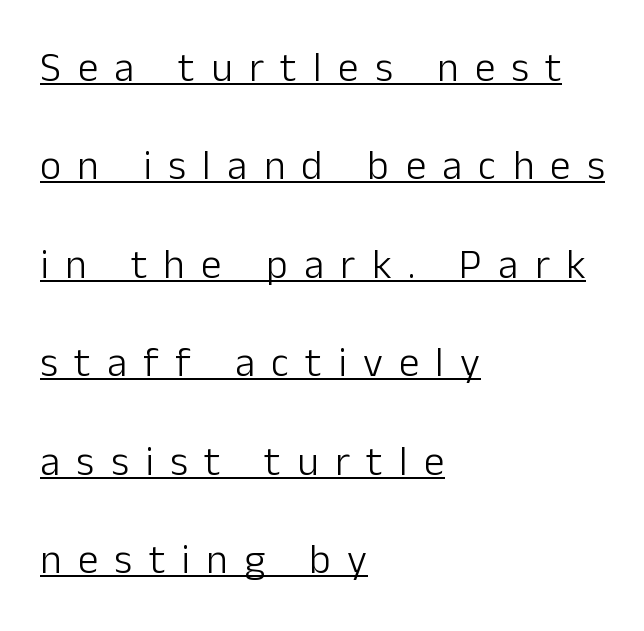
Q: Is the text bold? A: No.
Q: Is the text italic (slanted)? A: No, it is upright.
Q: Is the typeface a serif or a sans-serif typeface? A: Sans-serif.
Q: Is the text underlined? A: Yes.
Q: How is the paragraph aligned? A: Left-aligned.
Q: Is the spacing between letters normal or unusually wide? A: Unusually wide.
Q: Is the spacing between lines tight, normal or loose? A: Loose.
Q: Width (condensed, normal, or wide)? A: Normal.
Q: Stroke contrast? A: Low.
Q: x-height? A: Medium.
Q: Monospaced? A: No.
